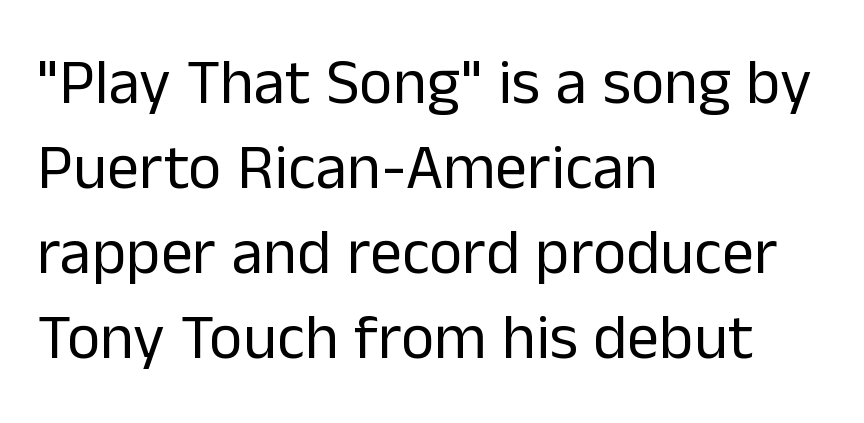
This sample keeps an unexceptional amount of space between lines. Posture: straight, roman, zero tilt. The letters carry no serifs — their stems end cleanly without finishing strokes. Note the varied advance widths — an 'i' is clearly narrower than an 'm'. Every row of glyphs begins at an identical x-position on the left.
